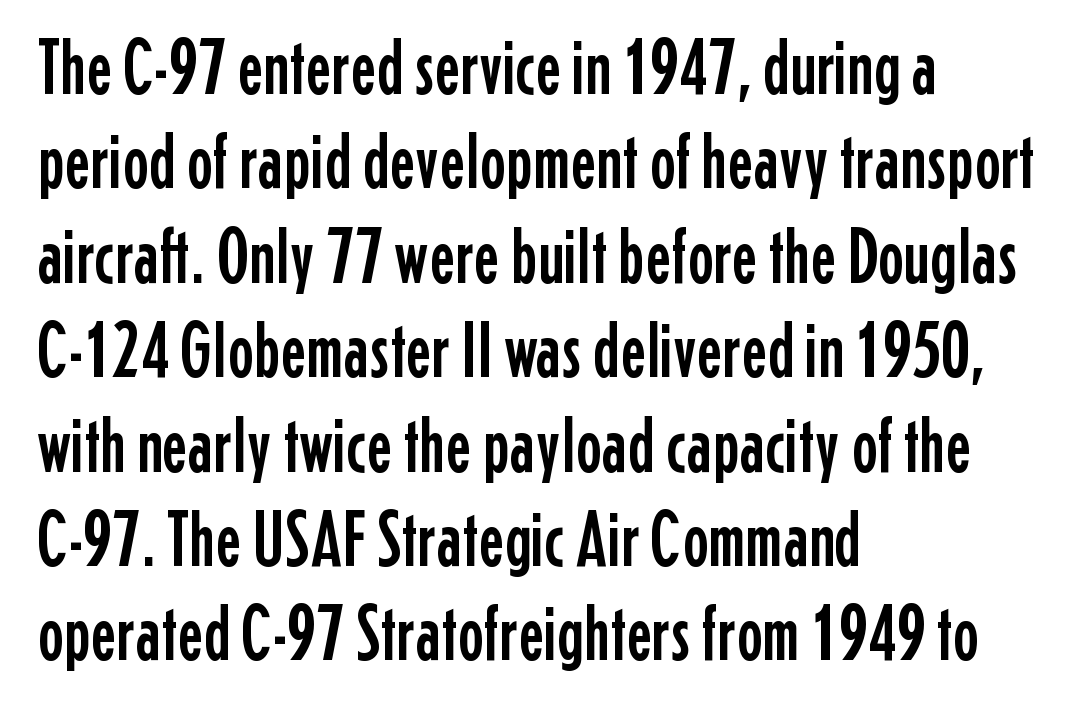
This rendering features lettering with no underline. Casual observation: everything's shoved over to the left. Character widths vary here, with narrow letters taking less room than wide ones. The typeface chosen for these lines omits serifs.
